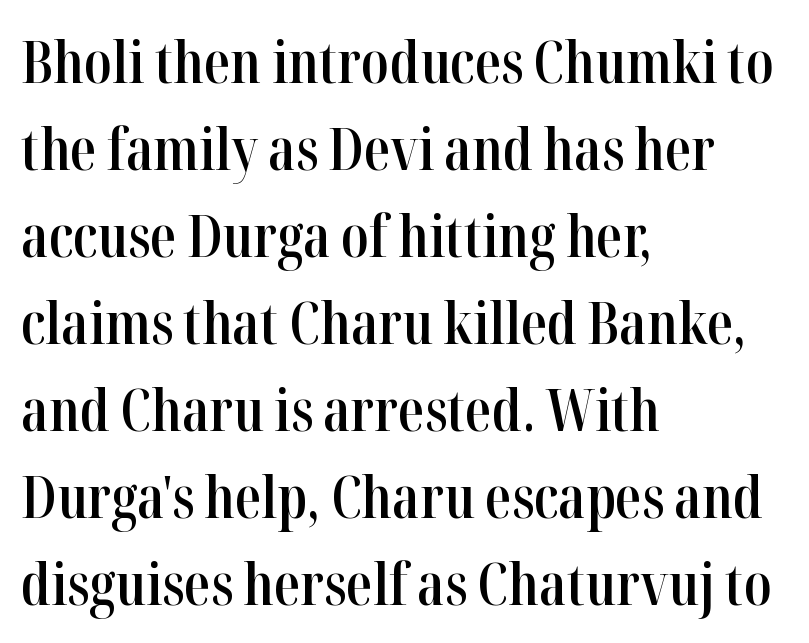
{"serif": "yes", "italic": "no", "bold": "semi", "weight": "semibold", "width": "condensed", "stroke_contrast": "high", "x_height": "medium", "monospaced": "no", "underline": "no", "align": "left", "line_spacing": "normal", "line_spacing_ratio": 1.5, "letter_spacing": "normal", "letter_spacing_em": 0.0, "glyph_px": 58}
